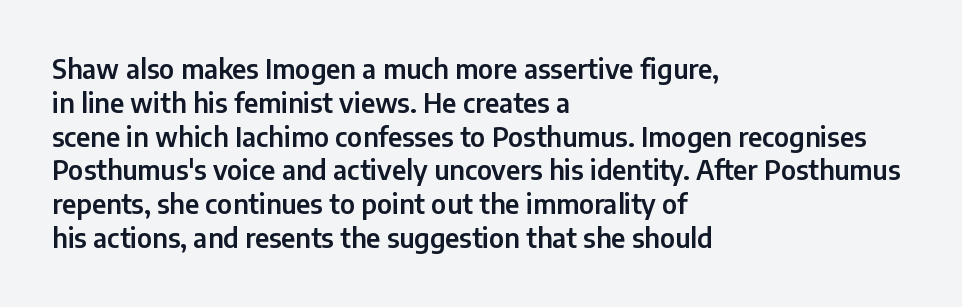
Q: Is the text italic (slanted)? A: No, it is upright.
Q: Is the text underlined? A: No.
Q: How is the paragraph aligned? A: Left-aligned.
Q: Is the spacing between letters normal or unusually wide? A: Normal.
Q: Is the spacing between lines tight, normal or loose? A: Normal.
